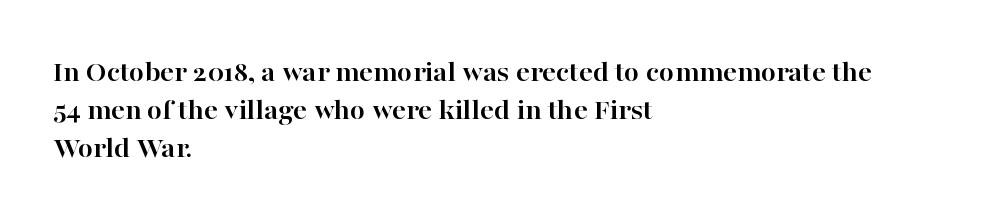
Character widths vary here, with narrow letters taking less room than wide ones. Short note: letters normally spaced. The passage shown is emphatically bold. A bare baseline throughout the passage.
